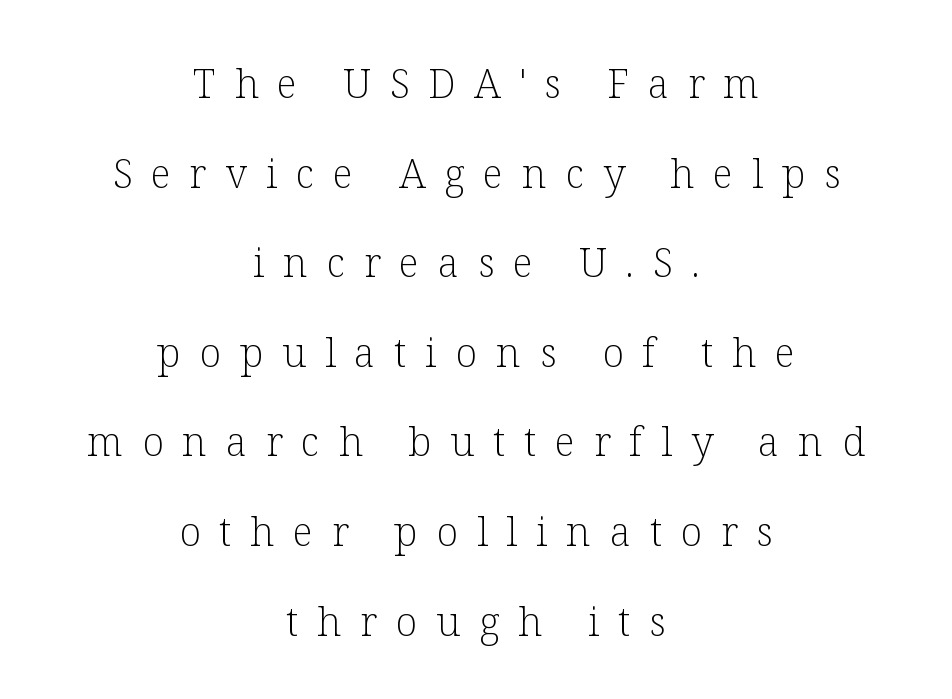
Stems here are at most as thick as an everyday book face. Widely set lines give the paragraph a tall, airy silhouette. The type family on display is of the serif kind. Each word looks stretched out because of the extra space between its letters. Line starts and ends both wander, symmetrically. This sample uses an upright cut, with every glyph sitting square on the baseline.
